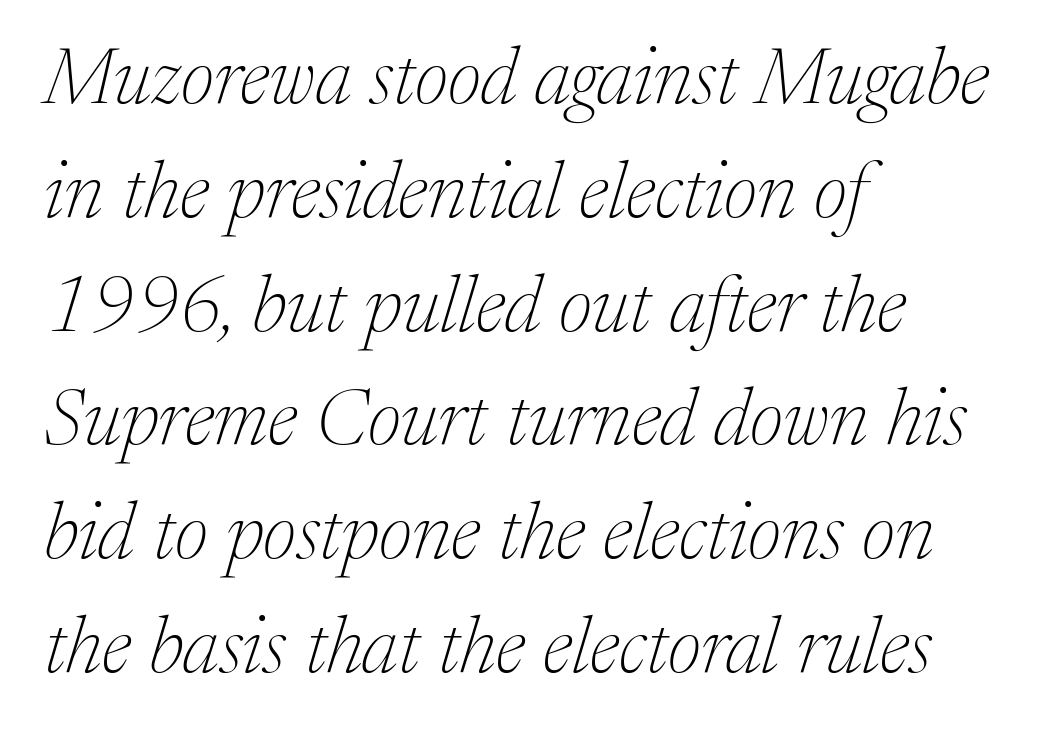
{"serif": "yes", "italic": "yes", "lean": "right", "slant_degrees": 17, "bold": "no", "weight": "thin", "width": "normal", "stroke_contrast": "medium", "x_height": "medium", "monospaced": "no", "underline": "no", "align": "left", "line_spacing": "normal", "line_spacing_ratio": 1.44, "letter_spacing": "normal", "letter_spacing_em": 0.0, "glyph_px": 79}
